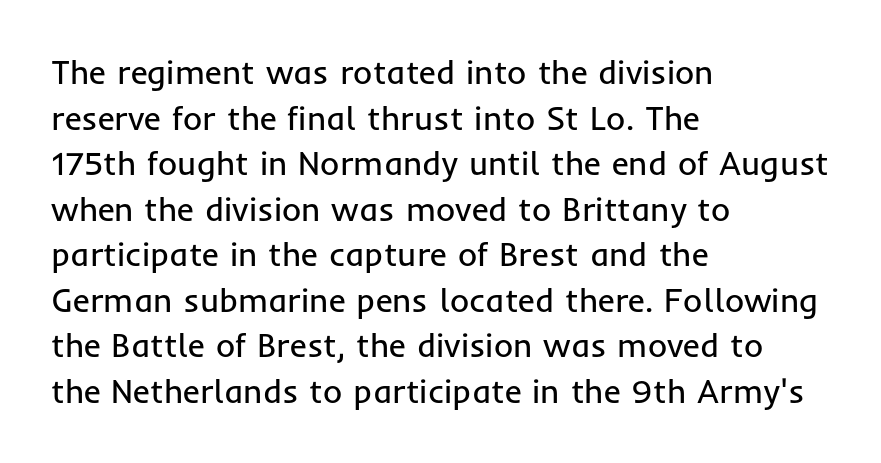
Observe the absence of serifs on each vertical stroke in this sample. These lines are rendered in a variable-pitch font. Rows of type keep a routine distance in the vertical direction. Stems here are at most as thick as an everyday book face. Every character sits straight up, as roman type does.
